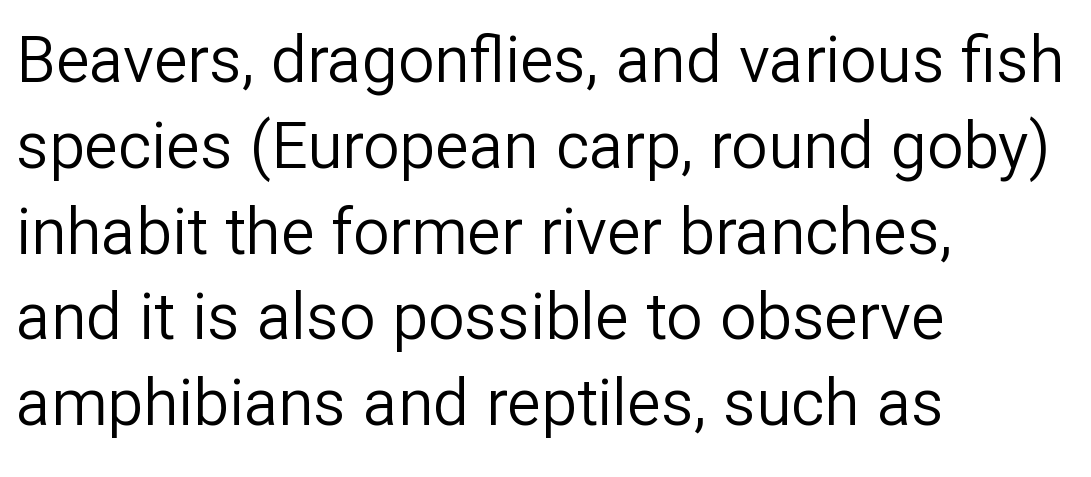
The image shows 64 px regular-weight sans-serif type, upright; set left-aligned, normal line spacing (1.34x), normal letter spacing, not underlined; low stroke contrast and a medium x-height.
